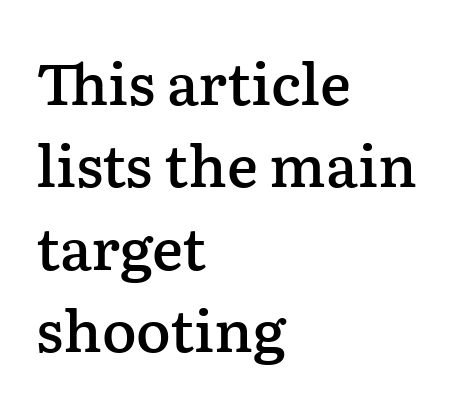
{"serif": "yes", "italic": "no", "bold": "semi", "weight": "semibold", "width": "normal", "stroke_contrast": "low", "x_height": "medium", "monospaced": "no", "underline": "no", "align": "left", "line_spacing": "normal", "line_spacing_ratio": 1.42, "letter_spacing": "normal", "letter_spacing_em": 0.0, "glyph_px": 58}
